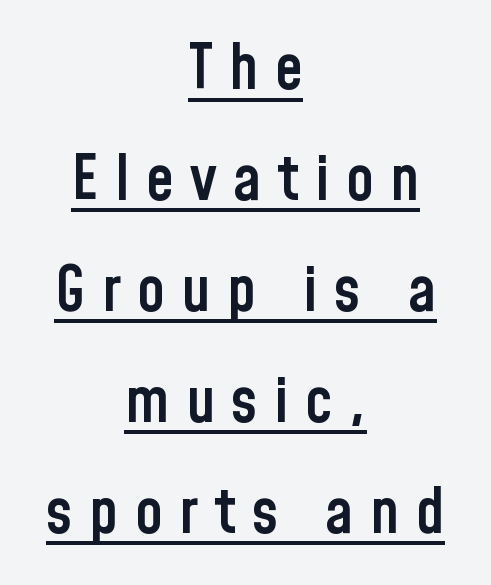
The image shows 63 px semibold, condensed sans-serif type, upright; set centered, line spacing 1.76x, unusually wide letter spacing (+0.26 em), underlined; low stroke contrast and a medium x-height.
